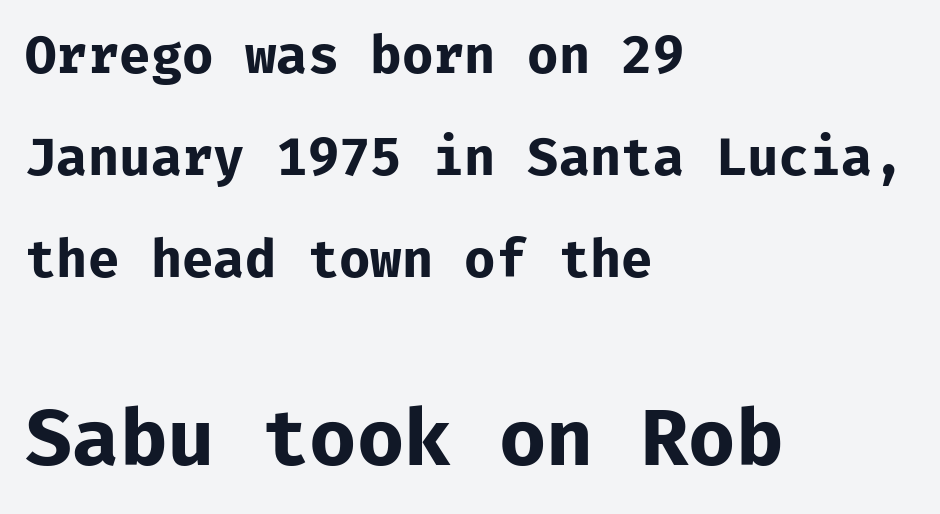
Q: Is the text bold? A: Yes.
Q: Is the text italic (slanted)? A: No, it is upright.
Q: Is the typeface a serif or a sans-serif typeface? A: Sans-serif.
Q: Is the text underlined? A: No.
Q: How is the paragraph aligned? A: Left-aligned.
Q: Is the spacing between letters normal or unusually wide? A: Normal.
Q: Is the spacing between lines tight, normal or loose? A: Loose.
Q: Which block of text is set in a larger size, the first (top) or the second (bottom)? A: The second (bottom) one.
Q: Width (condensed, normal, or wide)? A: Normal.
Q: Stroke contrast? A: Low.
Q: x-height? A: Medium.
